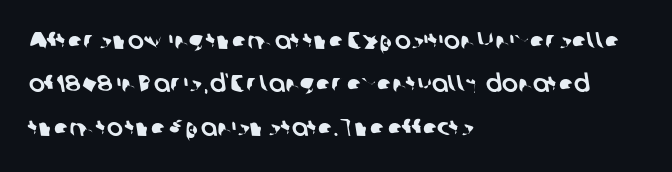
{"underline": "no", "align": "left", "line_spacing_ratio": 1.81, "letter_spacing": "normal", "letter_spacing_em": 0.0, "glyph_px": 24}
